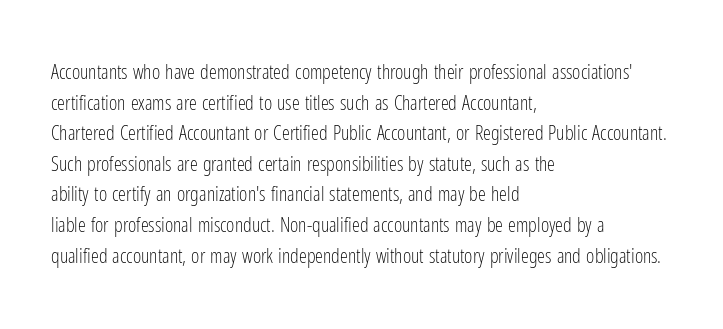
{"italic": "no", "bold": "no", "underline": "no", "align": "left", "line_spacing": "normal", "line_spacing_ratio": 1.53, "letter_spacing": "normal", "letter_spacing_em": 0.0, "glyph_px": 20}
